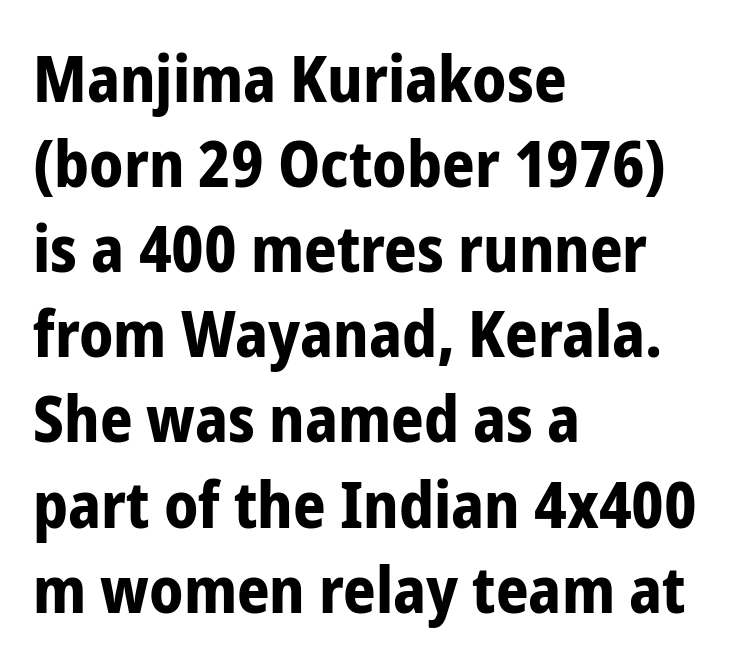
The image shows 64 px bold, condensed sans-serif type, upright; set left-aligned, normal line spacing (1.33x), normal letter spacing, not underlined; low stroke contrast and a medium x-height.
